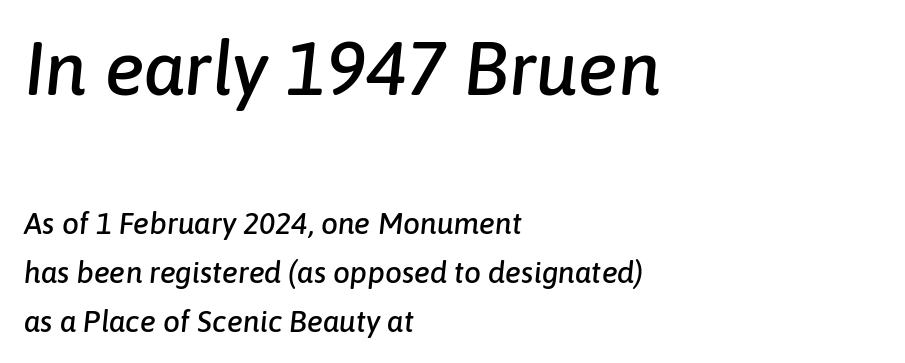
The image shows 75 px text type, italic (leaning right); set left-aligned, normal line spacing (1.62x), normal letter spacing, not underlined; the first (top) block is 2.5x larger; low stroke contrast and a medium x-height.
